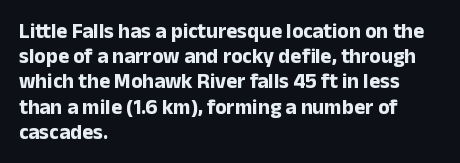
The image shows 21 px bold type, upright; set left-aligned, line spacing 1.2x, normal letter spacing, not underlined.
